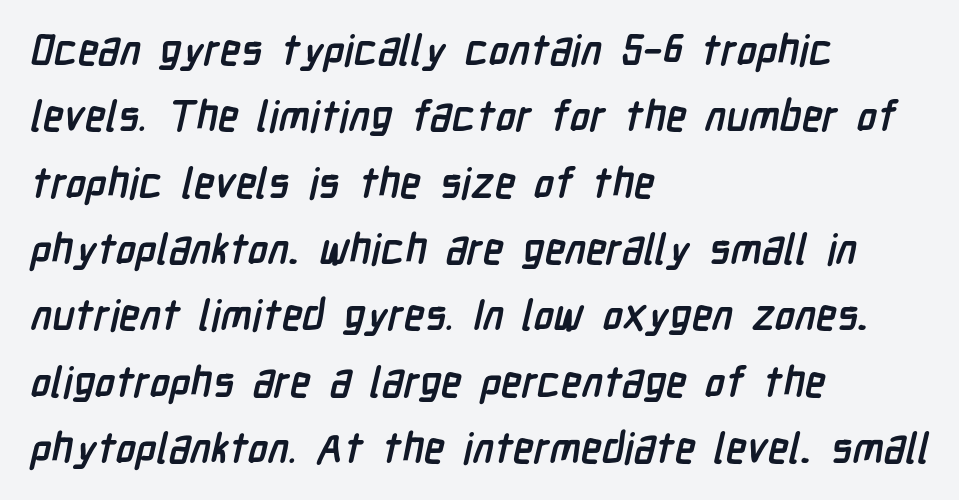
The image shows 42 px semibold, condensed sans-serif type; set left-aligned, normal line spacing (1.58x), normal letter spacing, not underlined; low stroke contrast and a medium x-height.
